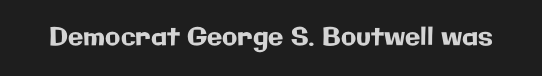
If you drew a line through each stem, it would be perfectly vertical. Characters follow at the spacing the type designer built in. The words here are not underlined.
